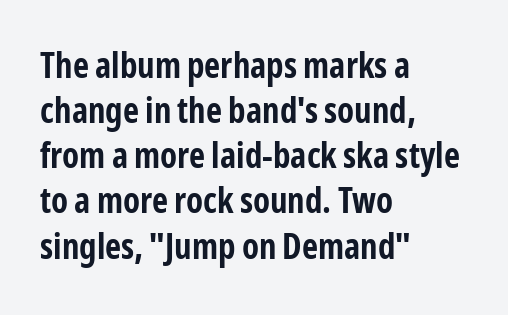
The image shows 35 px bold, condensed sans-serif type, upright; set left-aligned, normal line spacing (1.29x), normal letter spacing, not underlined; low stroke contrast and a medium x-height.
